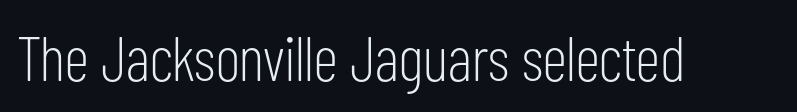
Q: Is the text bold? A: No.
Q: Is the text italic (slanted)? A: No, it is upright.
Q: Is the typeface a serif or a sans-serif typeface? A: Sans-serif.
Q: Is the text underlined? A: No.
Q: Is the spacing between letters normal or unusually wide? A: Normal.
Q: Width (condensed, normal, or wide)? A: Condensed.
Q: Stroke contrast? A: Low.
Q: x-height? A: Medium.
Q: Monospaced? A: No.
